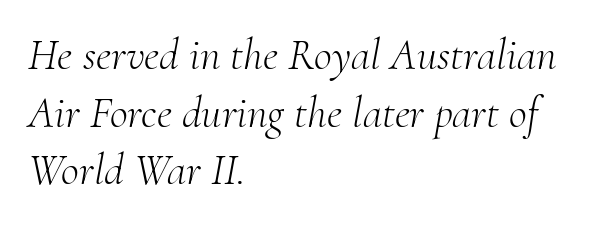
{"serif": "yes", "italic": "yes", "lean": "right", "slant_degrees": 10, "bold": "no", "weight": "light", "width": "normal", "stroke_contrast": "medium", "x_height": "small", "monospaced": "no", "underline": "no", "align": "left", "line_spacing": "normal", "line_spacing_ratio": 1.31, "letter_spacing": "normal", "letter_spacing_em": 0.0, "glyph_px": 44}
